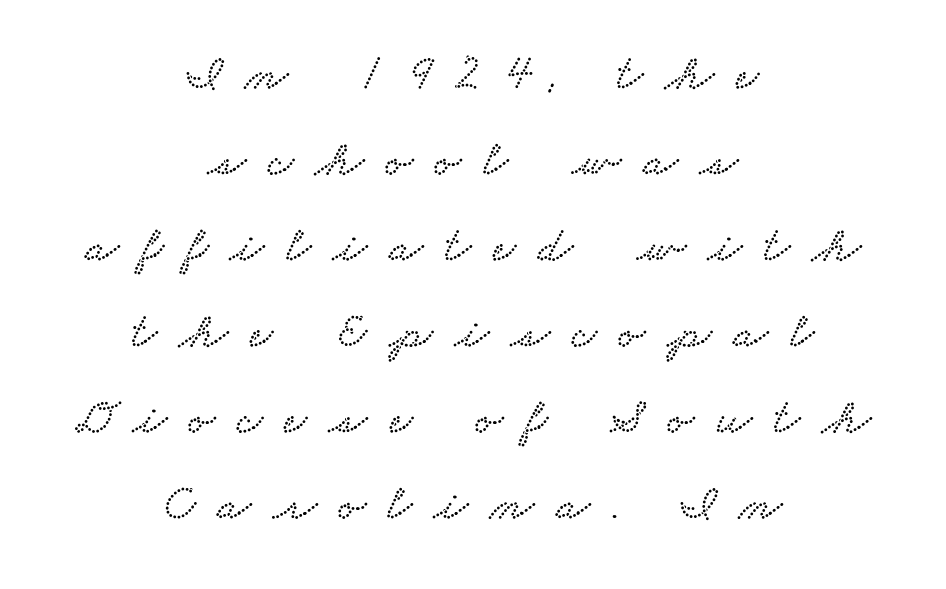
Horizontal alignment here is central, giving a formal, balanced look. Look at the tracking — it's clearly loosened, letters drifting apart. Underlining? Definitely not there. The rendering uses natural spacing where letterforms have individual widths.
